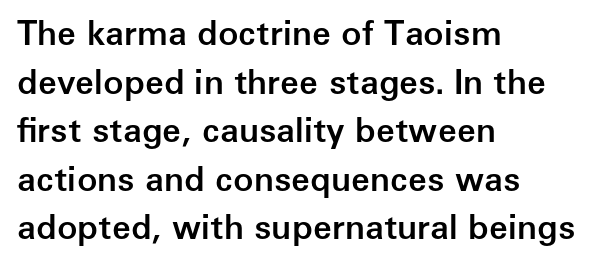
Q: Is the text bold? A: Semi-bold.
Q: Is the text italic (slanted)? A: No, it is upright.
Q: Is the typeface a serif or a sans-serif typeface? A: Sans-serif.
Q: Is the text underlined? A: No.
Q: How is the paragraph aligned? A: Left-aligned.
Q: Is the spacing between letters normal or unusually wide? A: Normal.
Q: Is the spacing between lines tight, normal or loose? A: Normal.
Q: Width (condensed, normal, or wide)? A: Normal.
Q: Stroke contrast? A: Low.
Q: x-height? A: Medium.
Q: Monospaced? A: No.
